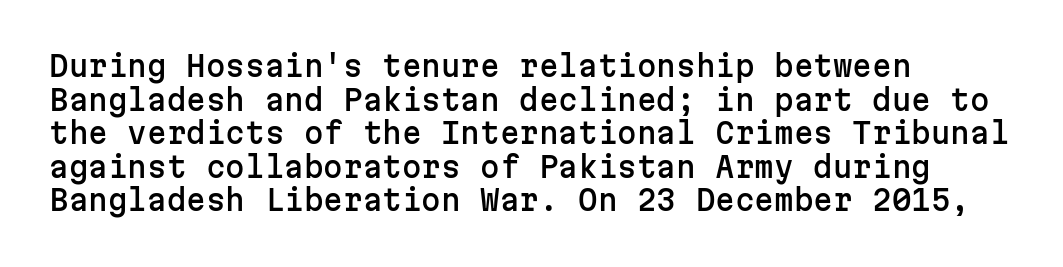
The image shows 28 px sans-serif type, upright, monospaced; set left-aligned, line spacing 1.2x, normal letter spacing, not underlined; low stroke contrast and a medium x-height.
